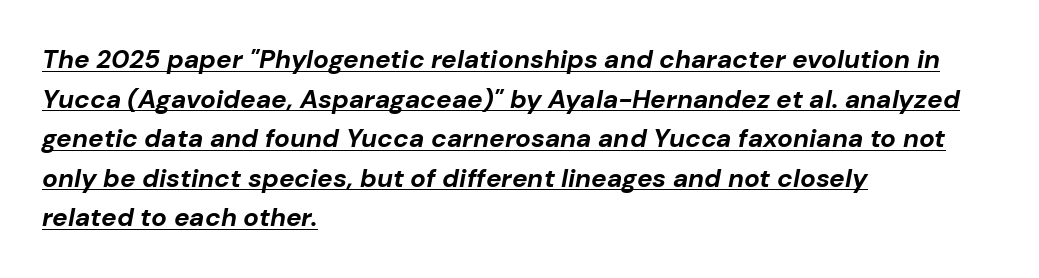
The image shows 26 px bold type, italic (leaning right); set left-aligned, normal line spacing (1.52x), normal letter spacing, underlined.
